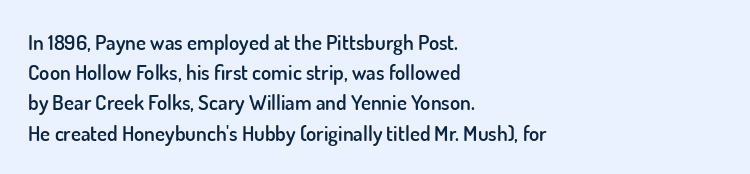
{"italic": "no", "bold": "semi", "underline": "no", "align": "left", "line_spacing": "normal", "line_spacing_ratio": 1.44, "letter_spacing": "normal", "letter_spacing_em": 0.0, "glyph_px": 21}
